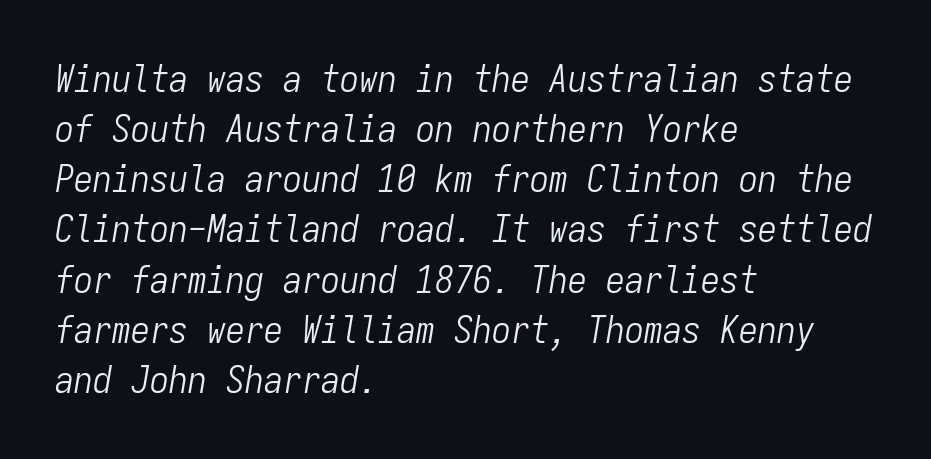
The image shows 38 px light, condensed type, italic (leaning right), monospaced; set left-aligned, normal line spacing (1.32x), normal letter spacing, not underlined; low stroke contrast and a medium x-height.
